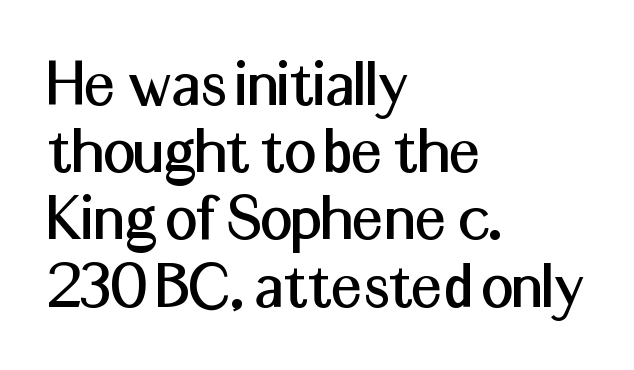
In terms of posture, this sample is upright. These lines huddle together more closely than default settings would place them. Each letter's strokes conclude bluntly, with no projecting serifs. This rendering features lettering with no underline. You could not count columns in this text — the font is proportionally spaced. Leftover space on each line is placed entirely after the last word.
